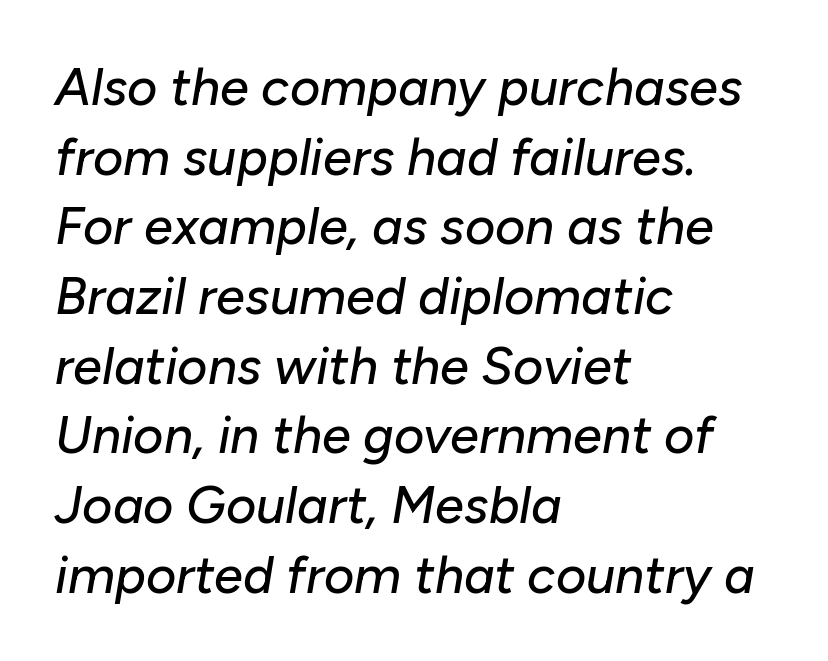
The image shows 52 px text type, italic (leaning right); set left-aligned, normal line spacing (1.34x), normal letter spacing, not underlined; low stroke contrast and a medium x-height.
